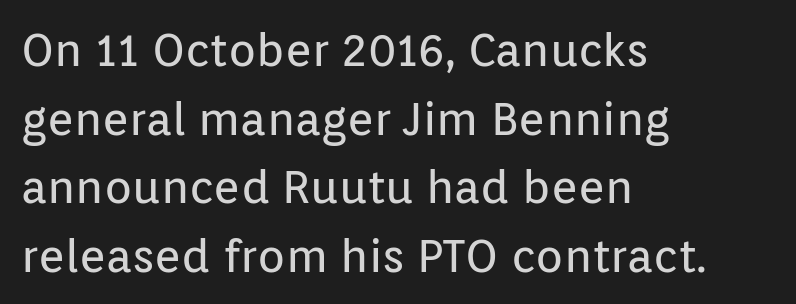
These lines keep a tight, regular rhythm from letter to letter. No word sits above an underline. The font sits on the lighter half of the weight spectrum, regular included. The rows are spaced the way most documents space them. The paragraph shown leans on its left margin.
